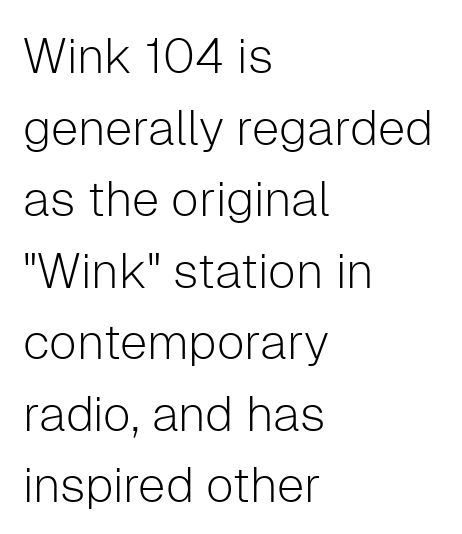
{"serif": "no", "italic": "no", "bold": "no", "weight": "light", "width": "normal", "stroke_contrast": "low", "x_height": "medium", "monospaced": "no", "underline": "no", "align": "left", "line_spacing": "normal", "line_spacing_ratio": 1.46, "letter_spacing": "normal", "letter_spacing_em": 0.0, "glyph_px": 49}
